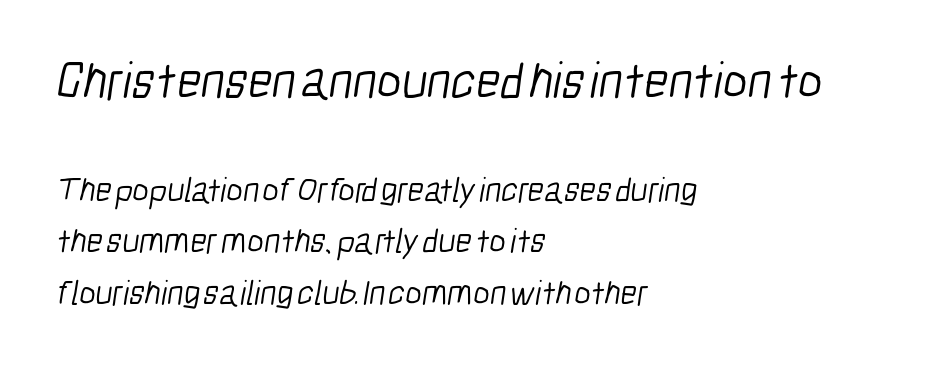
The image shows 52 px light, condensed sans-serif type; set left-aligned, normal line spacing (1.47x), normal letter spacing, not underlined; the first (top) block is 1.49x larger; low stroke contrast and a medium x-height.
